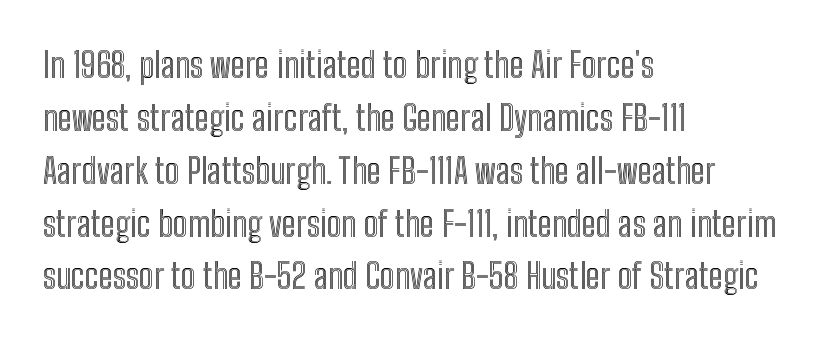
The foot of each line stays bare and open. Observe the ordinary spacing: letters are neighbours, not strangers. These lines are rendered in a variable-pitch font. Each new line begins a customary step beneath the previous one. Visually the block forms a straight wall on the left and a jagged coastline on the right. Is there any slant? The stems are plumb.
